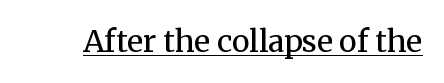
The typography opts for an upright posture over an oblique one. A serif font was chosen for this passage. The horizontal fit of the characters is conventional and even. Character widths vary here, with narrow letters taking less room than wide ones.
